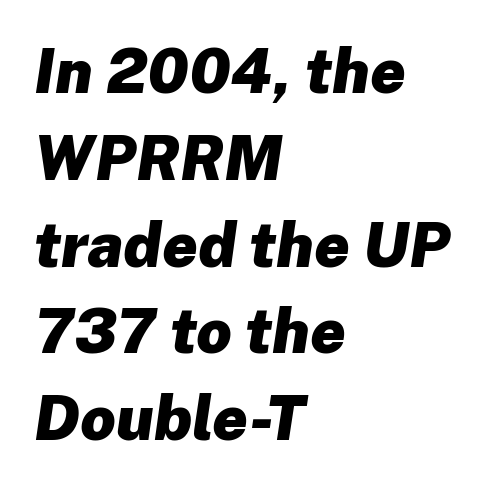
{"italic": "yes", "lean": "right", "slant_degrees": 8, "bold": "yes", "weight": "heavy", "width": "normal", "stroke_contrast": "low", "x_height": "medium", "monospaced": "no", "underline": "no", "align": "left", "line_spacing": "normal", "line_spacing_ratio": 1.4, "letter_spacing": "normal", "letter_spacing_em": 0.0, "glyph_px": 62}
